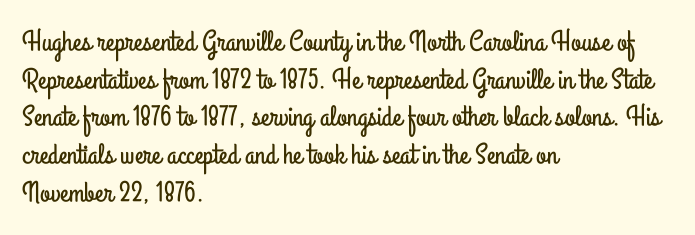
Q: Is the text italic (slanted)? A: No, it is upright.
Q: Is the typeface a serif or a sans-serif typeface? A: Sans-serif.
Q: Is the text underlined? A: No.
Q: How is the paragraph aligned? A: Left-aligned.
Q: Is the spacing between letters normal or unusually wide? A: Normal.
Q: Is the spacing between lines tight, normal or loose? A: Normal.
Q: Width (condensed, normal, or wide)? A: Condensed.
Q: Stroke contrast? A: Low.
Q: x-height? A: Small.
Q: Monospaced? A: No.
